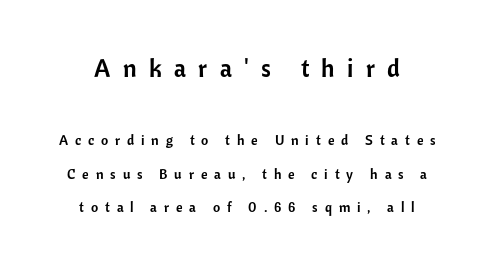
The image shows 25 px text type, upright; set loose line spacing (2.38x), unusually wide letter spacing (+0.49 em), not underlined; the first (top) block is 1.79x larger.
